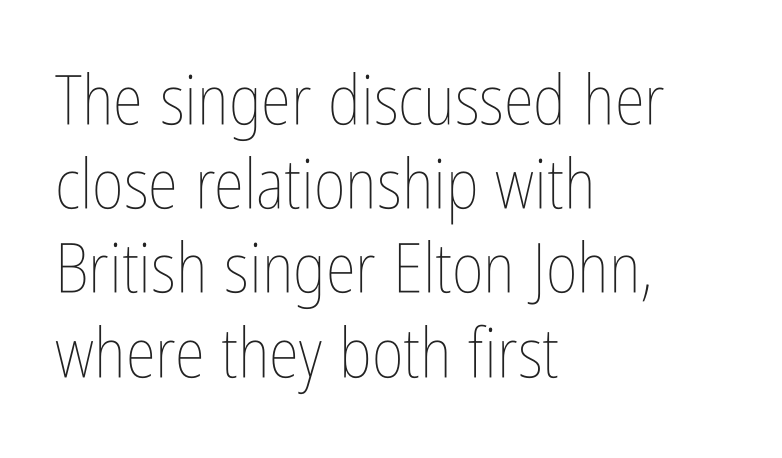
The image shows 69 px thin, condensed type, upright; set left-aligned, line spacing 1.22x, normal letter spacing, not underlined; low stroke contrast and a medium x-height.
